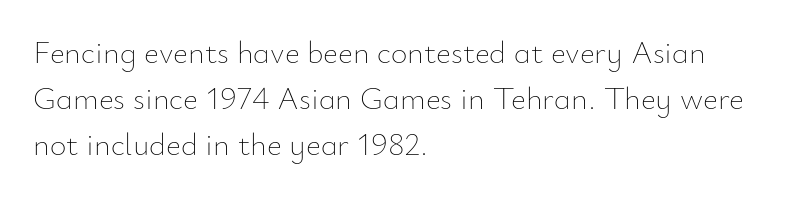
Regarding leading, the lines here are spaced in the standard way. The baseline area is clear. One-word summary of the alignment: left. Spacing verdict: proportional, widths tailored to each character. Style check: upright. Letter spacing: default.
